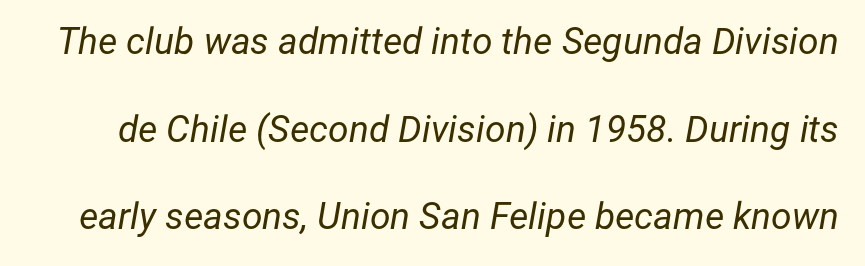
A typesetter would call this zero additional tracking. Caption: face not bold, strokes unweighted. There's an unmistakable incline to the writing here. A great deal of white space separates one row of letters from the next. Check the space under the baseline: it is left empty.
